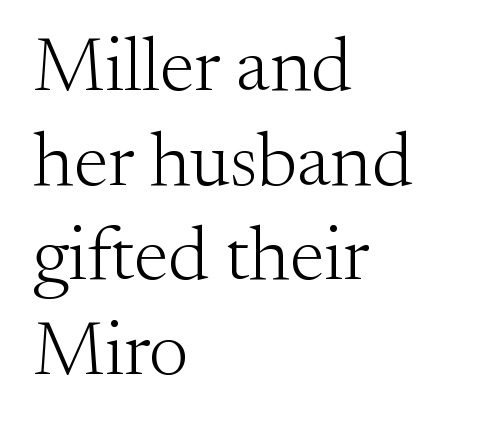
Vertical strokes here are truly vertical. Honestly, the letter spacing is just normal — you wouldn't notice it. The letters advance in unequal steps, a hallmark of proportional type. The typesetter chose a ragged-right arrangement here. A clean baseline with only descenders dipping below it. Unlike a clean sans, this face finishes its strokes with serifs.
